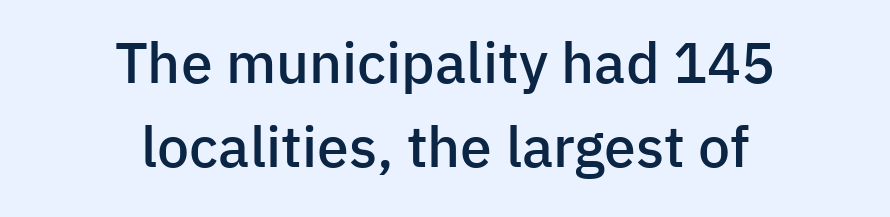
This sample uses a sans-serif face. Observe the ordinary spacing: letters are neighbours, not strangers. The zone under the glyphs is completely vacant. The text block is weighted toward neither margin, spreading evenly from the middle.
